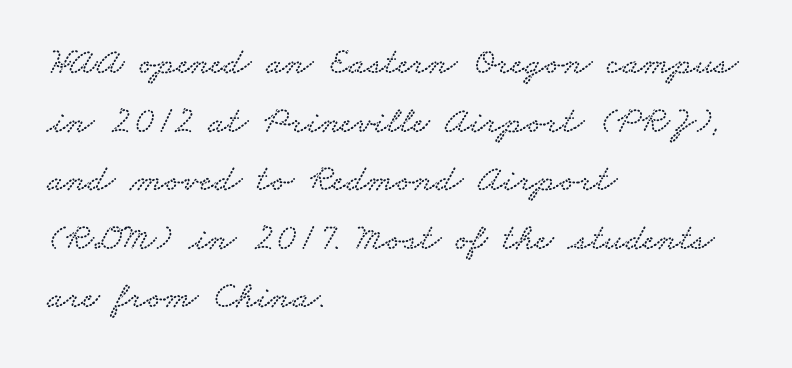
Every row of glyphs begins at an identical x-position on the left. In terms of letterform style, serifs are clearly present. Spacing between characters is what you'd get straight out of the box. Any mark beneath the type? The region is blank.
